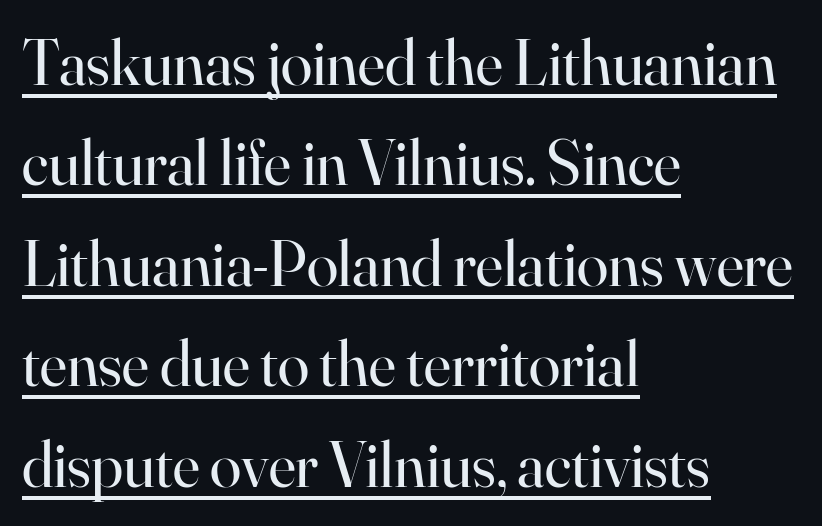
{"serif": "yes", "italic": "no", "bold": "no", "weight": "regular", "width": "normal", "stroke_contrast": "high", "x_height": "small", "monospaced": "no", "underline": "yes", "align": "left", "line_spacing": "normal", "line_spacing_ratio": 1.57, "letter_spacing": "normal", "letter_spacing_em": 0.0, "glyph_px": 64}
